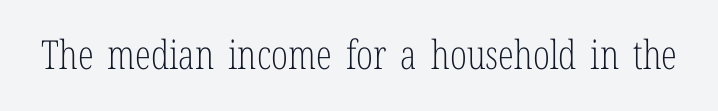
The letters advance in unequal steps, a hallmark of proportional type. This reads as an unemphasized weight, regular at the heaviest. Default kerning and tracking; the words read as compact shapes. This is roman type, the default non-slanted kind. The type family on display is of the serif kind. The string is rendered with underlining switched off.
